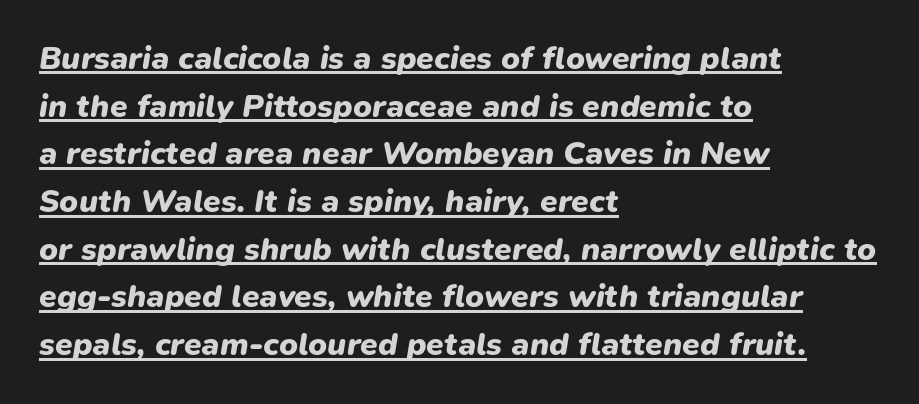
The image shows 32 px heavy type, italic (leaning right); set left-aligned, normal line spacing (1.49x), normal letter spacing, underlined; low stroke contrast and a medium x-height.
